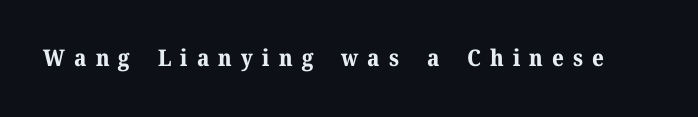
Q: Is the text bold? A: Yes.
Q: Is the text italic (slanted)? A: No, it is upright.
Q: Is the text underlined? A: No.
Q: Is the spacing between letters normal or unusually wide? A: Unusually wide.
